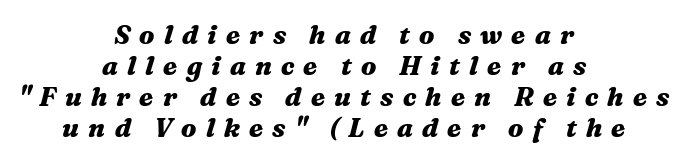
The image shows 26 px bold type, italic (leaning right); set centered, line spacing 1.19x, unusually wide letter spacing (+0.35 em), not underlined.
